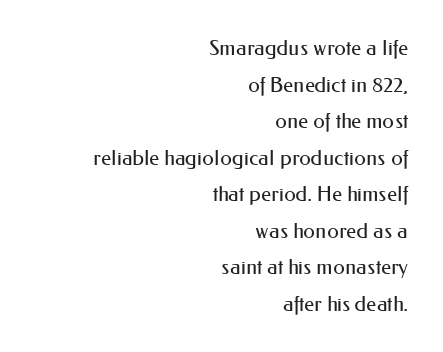
{"italic": "no", "bold": "no", "underline": "no", "align": "right", "line_spacing_ratio": 1.74, "letter_spacing": "normal", "letter_spacing_em": 0.0, "glyph_px": 21}
